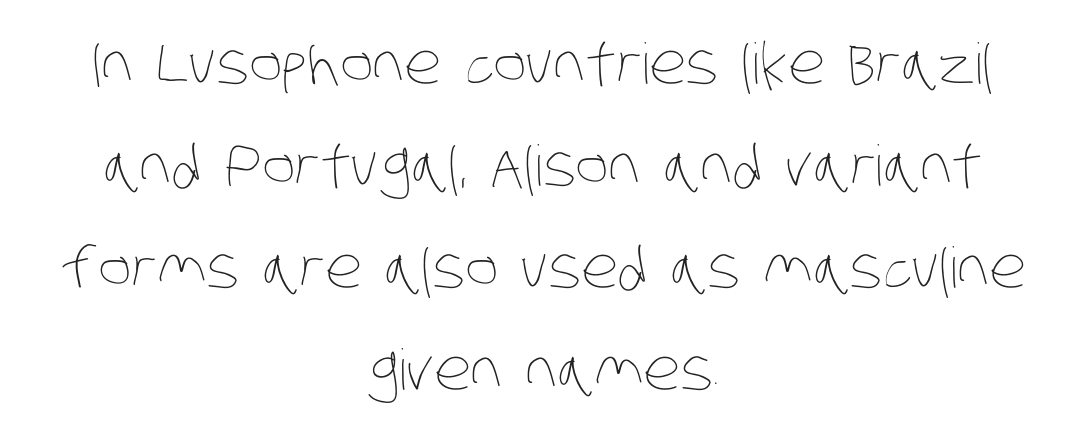
Stem width sits at or under what a default text font uses. Caption: multi-line text, centered on the measure. The passage shown is not underscored anywhere. Is this a fixed-width face? No — the glyphs have proportional, varying widths.
